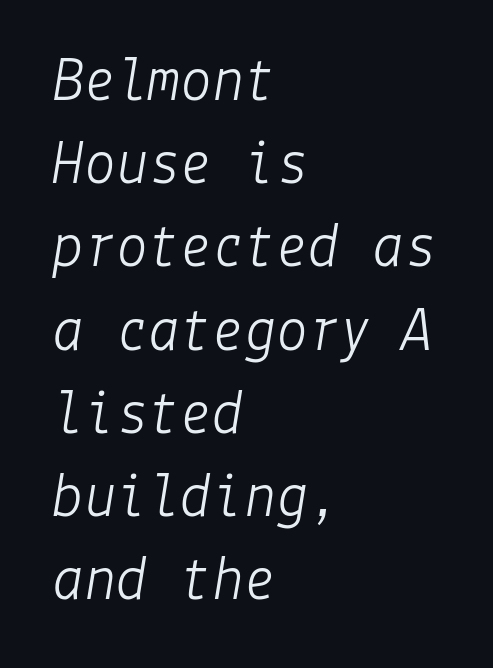
Q: Is the text bold? A: No.
Q: Is the text italic (slanted)? A: Yes, it leans right by about 9 degrees.
Q: Is the text underlined? A: No.
Q: How is the paragraph aligned? A: Left-aligned.
Q: Is the spacing between letters normal or unusually wide? A: Normal.
Q: Is the spacing between lines tight, normal or loose? A: Normal.
Q: Width (condensed, normal, or wide)? A: Normal.
Q: Stroke contrast? A: Low.
Q: x-height? A: Medium.
